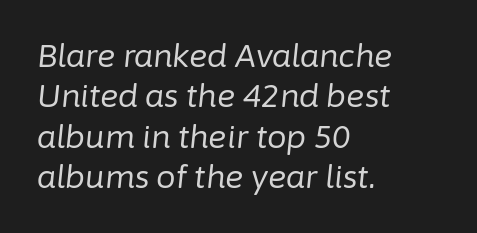
{"italic": "yes", "lean": "right", "slant_degrees": 6, "bold": "no", "weight": "regular", "width": "normal", "stroke_contrast": "low", "x_height": "medium", "monospaced": "no", "underline": "no", "align": "left", "line_spacing": "normal", "line_spacing_ratio": 1.3, "letter_spacing": "normal", "letter_spacing_em": 0.0, "glyph_px": 31}
